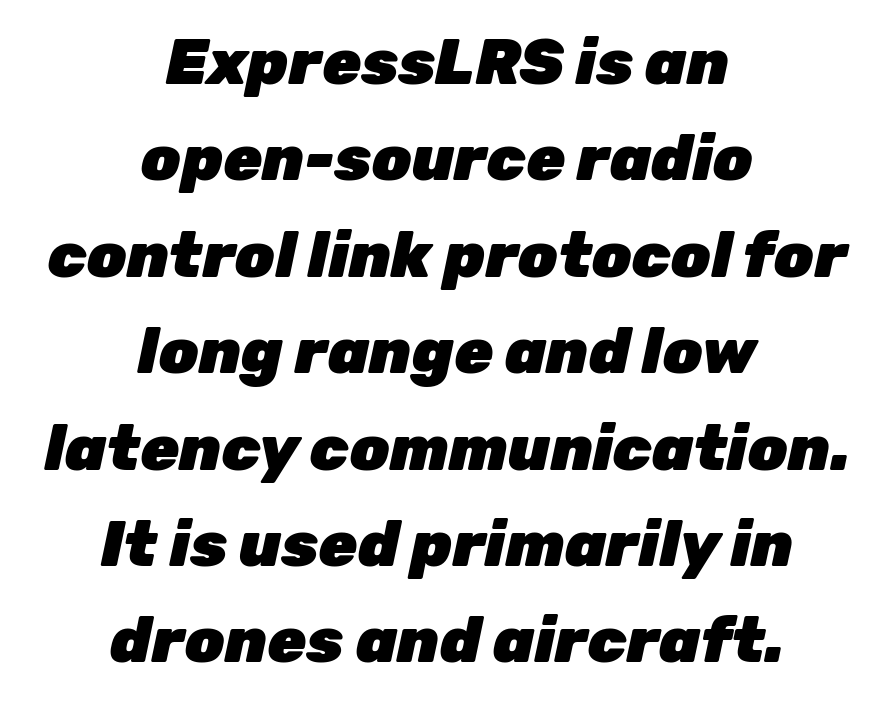
The image shows 63 px heavy type, italic (leaning right); set centered, normal line spacing (1.53x), normal letter spacing, not underlined; low stroke contrast and a medium x-height.
